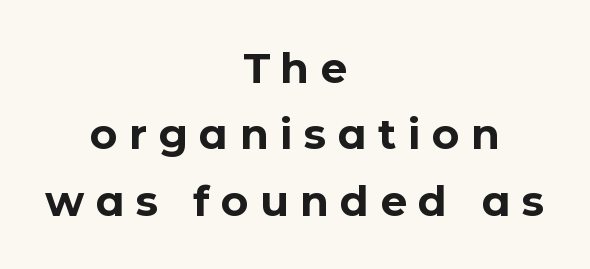
{"serif": "no", "italic": "no", "bold": "yes", "weight": "bold", "width": "normal", "stroke_contrast": "low", "x_height": "medium", "monospaced": "no", "underline": "no", "align": "center", "line_spacing": "normal", "line_spacing_ratio": 1.58, "letter_spacing": "wide", "letter_spacing_em": 0.27, "glyph_px": 42}
